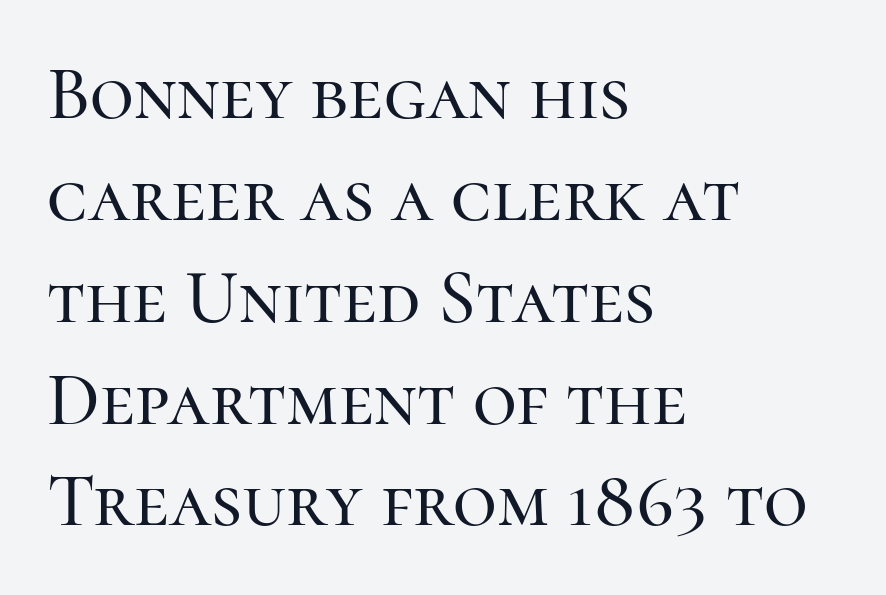
{"serif": "yes", "italic": "no", "width": "normal", "stroke_contrast": "high", "x_height": "medium", "monospaced": "no", "underline": "no", "align": "left", "line_spacing": "normal", "line_spacing_ratio": 1.34, "letter_spacing": "normal", "letter_spacing_em": 0.0, "glyph_px": 76}
